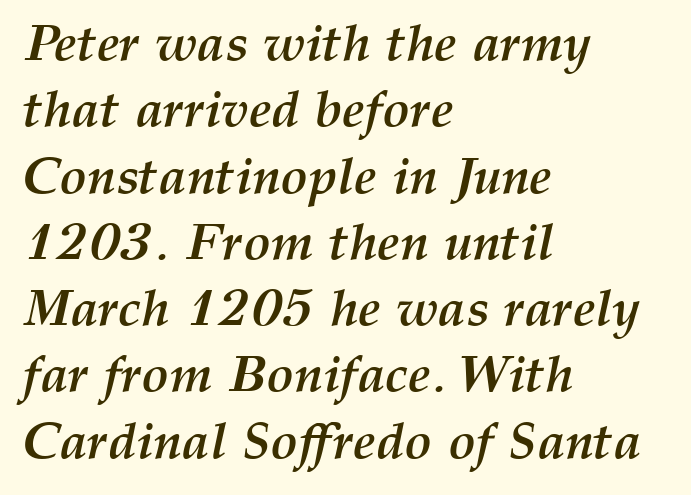
{"italic": "yes", "lean": "right", "slant_degrees": 12, "bold": "yes", "weight": "semibold", "width": "normal", "stroke_contrast": "medium", "x_height": "medium", "monospaced": "no", "underline": "no", "align": "left", "line_spacing": "normal", "line_spacing_ratio": 1.3, "letter_spacing": "normal", "letter_spacing_em": 0.0, "glyph_px": 51}
